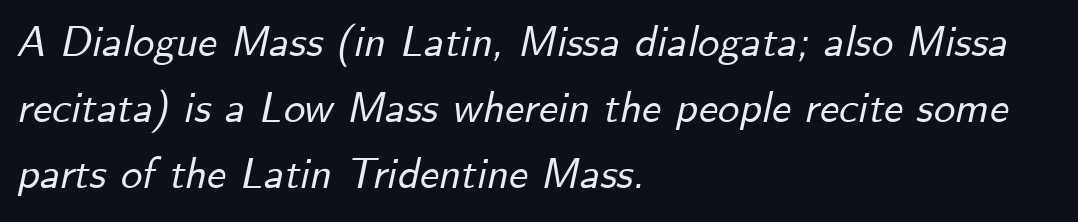
Honestly, the letter spacing is just normal — you wouldn't notice it. The whole block is typeset with a tilt. These lines are rendered in a variable-pitch font. A student would call this left alignment; a typographer would say flush left, rag right.
